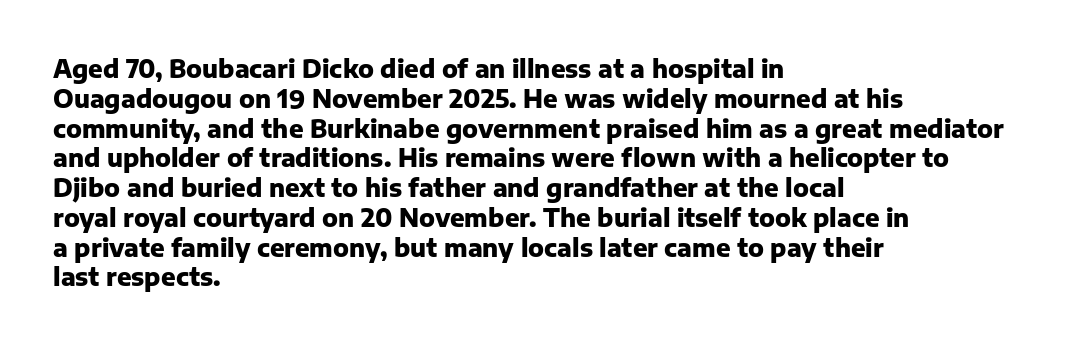
Every character sits straight up, as roman type does. This rendering uses left alignment, leaving the right contour irregular. Letters rest on an invisible, unmarked baseline. The passage shown has conventional tracking throughout. Pretty heavy lettering here — definitely bold.
